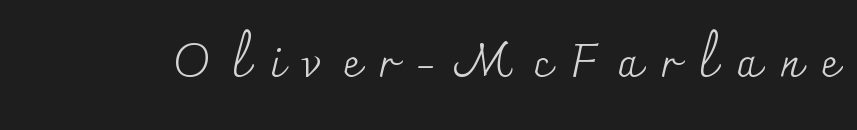
{"serif": "yes", "bold": "no", "weight": "regular", "width": "normal", "stroke_contrast": "medium", "x_height": "small", "monospaced": "no", "underline": "no", "letter_spacing": "wide", "letter_spacing_em": 0.42, "glyph_px": 47}
